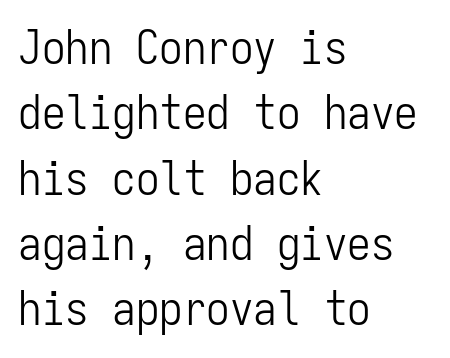
The image shows 47 px light, condensed sans-serif type, upright, monospaced; set left-aligned, normal line spacing (1.39x), normal letter spacing, not underlined; low stroke contrast and a medium x-height.
